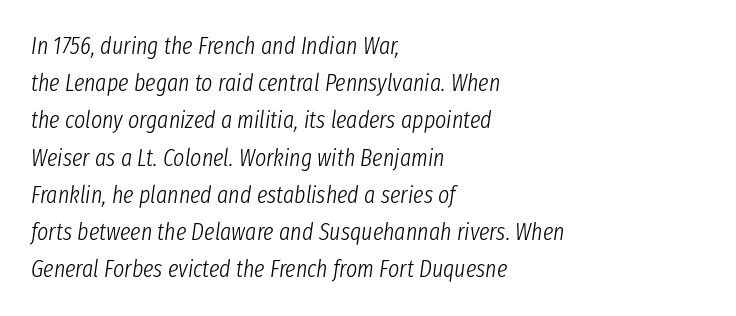
The image shows 24 px text type, italic (leaning right); set left-aligned, normal line spacing (1.55x), normal letter spacing, not underlined.
